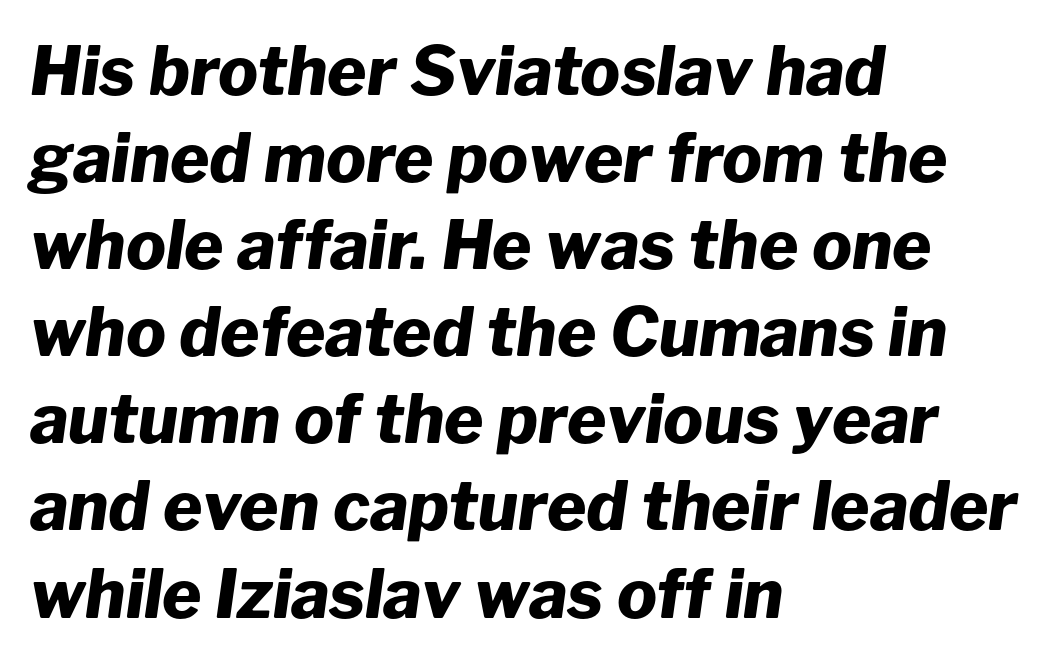
The image shows 67 px heavy type, italic (leaning right); set left-aligned, normal line spacing (1.3x), normal letter spacing, not underlined; low stroke contrast and a medium x-height.
